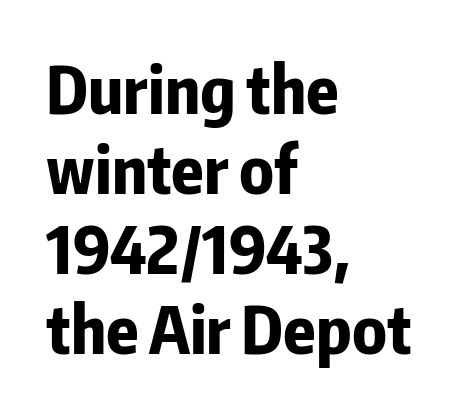
Note: no serifs on the glyphs. Inter-character spacing is left at the font's built-in metrics. Plain, unruled lines of type. No italicization has been applied; the sample stays upright. This sample is left-justified, so line endings fall wherever the words run out.
